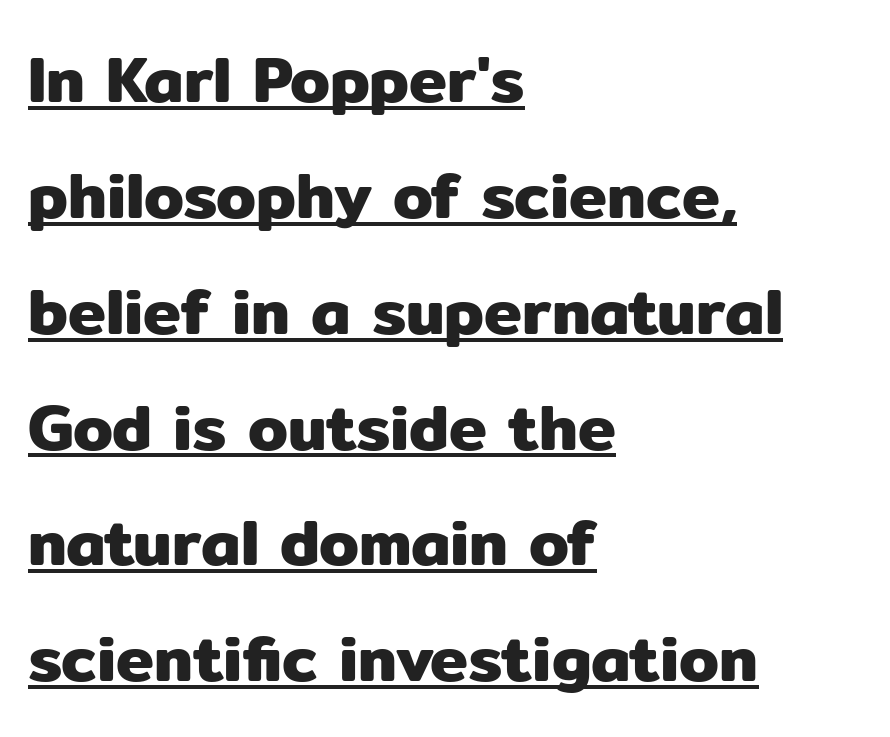
The image shows 64 px sans-serif type, upright; set left-aligned, line spacing 1.81x, normal letter spacing, underlined; low stroke contrast and a medium x-height.
